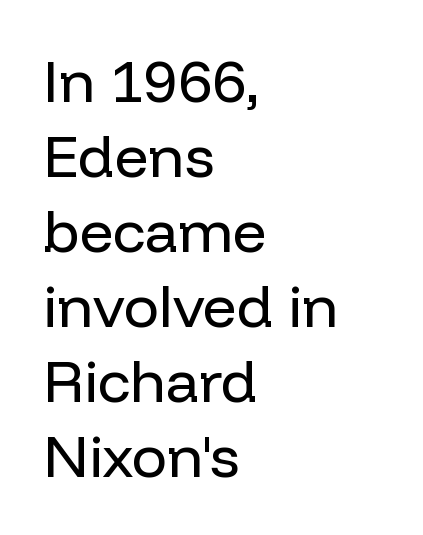
Q: Is the text bold? A: No.
Q: Is the text italic (slanted)? A: No, it is upright.
Q: Is the typeface a serif or a sans-serif typeface? A: Sans-serif.
Q: Is the text underlined? A: No.
Q: How is the paragraph aligned? A: Left-aligned.
Q: Is the spacing between letters normal or unusually wide? A: Normal.
Q: Is the spacing between lines tight, normal or loose? A: Normal.
Q: Width (condensed, normal, or wide)? A: Normal.
Q: Stroke contrast? A: Low.
Q: x-height? A: Medium.
Q: Monospaced? A: No.
